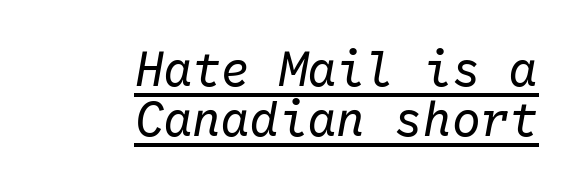
Glyph-to-glyph distance matches everyday printed text. The font's italic variant was chosen for this text. This sample has the even, mechanical cadence of fixed-width lettering. The paragraph shown leans on its right margin.
